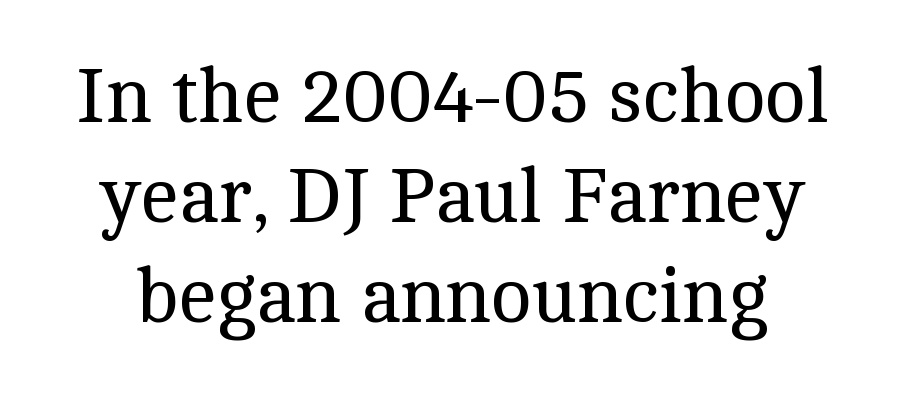
Q: Is the text bold? A: No.
Q: Is the text italic (slanted)? A: No, it is upright.
Q: Is the typeface a serif or a sans-serif typeface? A: Serif.
Q: Is the text underlined? A: No.
Q: Is the spacing between letters normal or unusually wide? A: Normal.
Q: Is the spacing between lines tight, normal or loose? A: Normal.
Q: Width (condensed, normal, or wide)? A: Normal.
Q: x-height? A: Medium.
Q: Monospaced? A: No.
